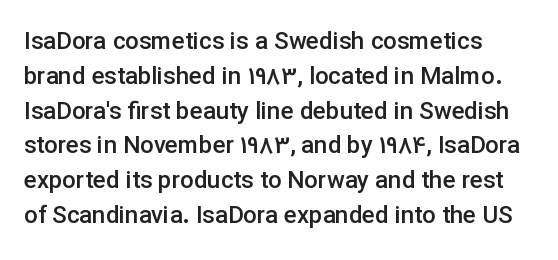
{"italic": "no", "bold": "semi", "underline": "no", "align": "left", "line_spacing": "normal", "line_spacing_ratio": 1.45, "letter_spacing": "normal", "letter_spacing_em": 0.0, "glyph_px": 24}
